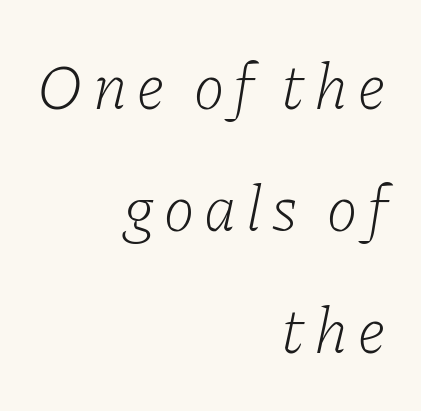
The image shows 65 px light serif type, italic (leaning right); set right-aligned, line spacing 1.88x, not underlined; low stroke contrast and a medium x-height.
